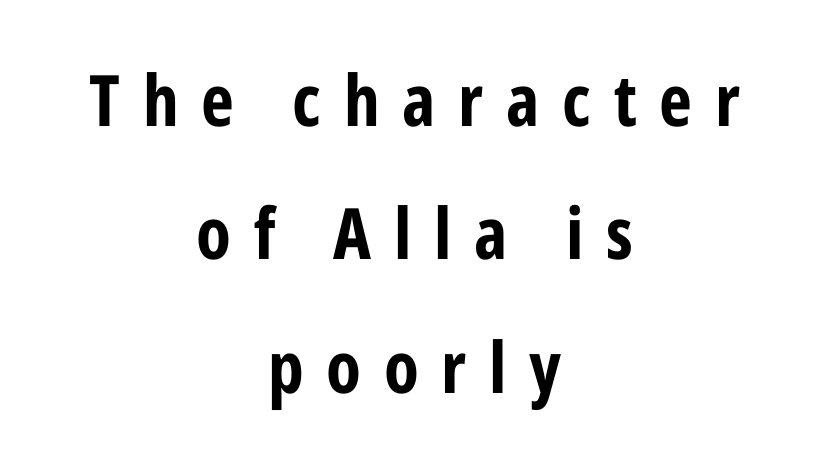
{"serif": "no", "italic": "no", "bold": "yes", "weight": "bold", "width": "condensed", "stroke_contrast": "low", "x_height": "medium", "monospaced": "no", "underline": "no", "align": "center", "line_spacing_ratio": 1.88, "letter_spacing": "wide", "letter_spacing_em": 0.32, "glyph_px": 71}
